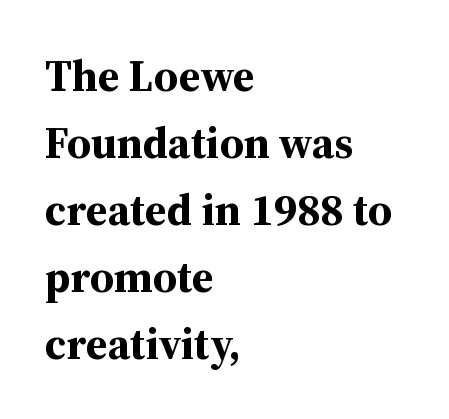
{"serif": "yes", "italic": "no", "bold": "yes", "weight": "bold", "width": "normal", "stroke_contrast": "medium", "x_height": "medium", "monospaced": "no", "underline": "no", "align": "left", "line_spacing": "normal", "line_spacing_ratio": 1.52, "letter_spacing": "normal", "letter_spacing_em": 0.0, "glyph_px": 44}
